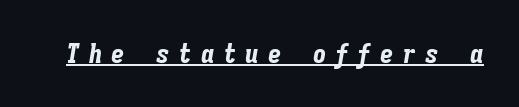
Q: Is the text bold? A: Yes.
Q: Is the text italic (slanted)? A: Yes, it leans right by about 9 degrees.
Q: Is the text underlined? A: Yes.
Q: Is the spacing between letters normal or unusually wide? A: Unusually wide.
